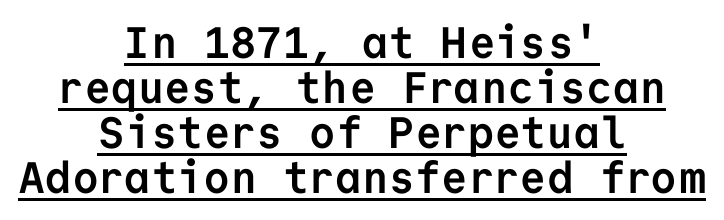
{"serif": "no", "italic": "no", "bold": "yes", "weight": "semibold", "width": "normal", "stroke_contrast": "low", "x_height": "medium", "monospaced": "yes", "underline": "yes", "align": "center", "line_spacing": "tight", "line_spacing_ratio": 1.02, "letter_spacing": "normal", "letter_spacing_em": 0.0, "glyph_px": 44}
